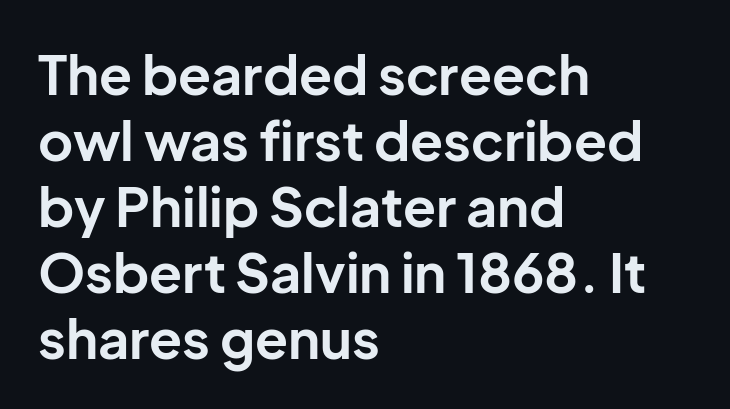
Q: Is the text bold? A: Yes.
Q: Is the text italic (slanted)? A: No, it is upright.
Q: Is the typeface a serif or a sans-serif typeface? A: Sans-serif.
Q: Is the text underlined? A: No.
Q: How is the paragraph aligned? A: Left-aligned.
Q: Is the spacing between letters normal or unusually wide? A: Normal.
Q: Width (condensed, normal, or wide)? A: Normal.
Q: Stroke contrast? A: Low.
Q: x-height? A: Medium.
Q: Monospaced? A: No.
